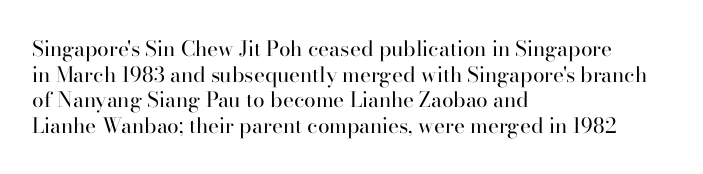
Q: Is the text bold? A: No.
Q: Is the text italic (slanted)? A: No, it is upright.
Q: Is the text underlined? A: No.
Q: How is the paragraph aligned? A: Left-aligned.
Q: Is the spacing between letters normal or unusually wide? A: Normal.
